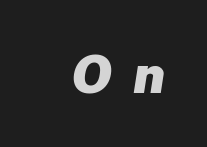
A typesetter would call this proportional, since set widths differ per character. Glance below the letters and you will spot only blank space. Its strokes are broad and dark, the hallmark of bold type. The horizontal fit of the characters is loose and conspicuously gappy. An italicized treatment has been applied to the whole sample.
